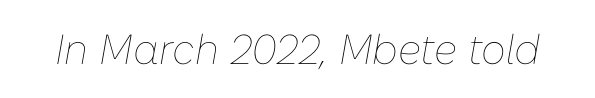
The typesetting does not lean heavy: it is not bold. The passage shown is typed in a proportional face where columns would drift. Honestly, there is no underline to notice here at all. The horizontal fit of the characters is conventional and even. The specimen reads as italic at a glance.
